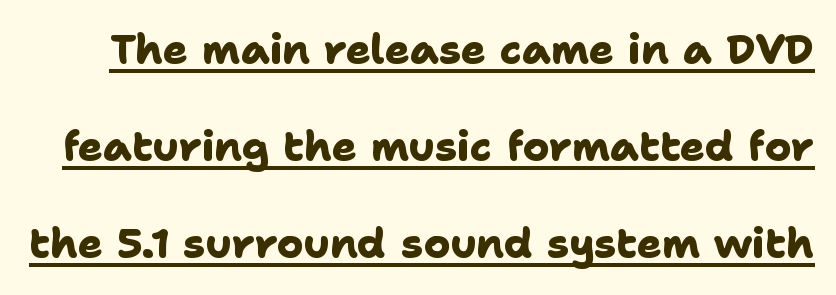
{"serif": "no", "bold": "yes", "weight": "heavy", "width": "normal", "stroke_contrast": "low", "x_height": "medium", "monospaced": "no", "underline": "yes", "line_spacing": "loose", "line_spacing_ratio": 2.37, "letter_spacing": "normal", "letter_spacing_em": 0.0, "glyph_px": 41}
